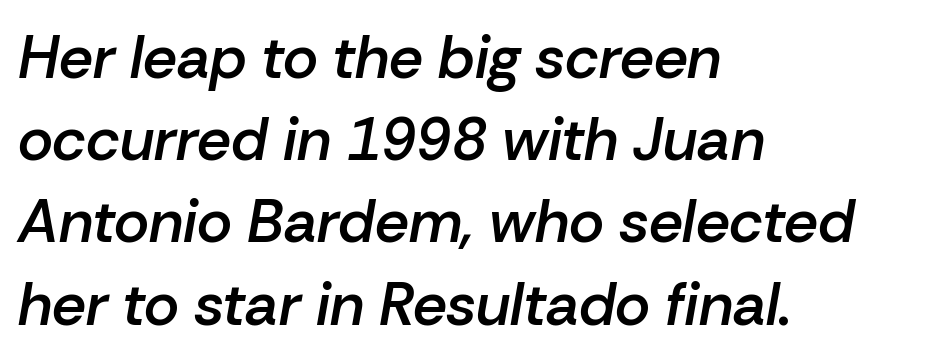
Observe the ordinary spacing: letters are neighbours, not strangers. One glance says typical: line gaps are just what's usual. Just letters on the line, the space beneath them empty. A typesetter would call this proportional, since set widths differ per character. Slanted lettering throughout.
